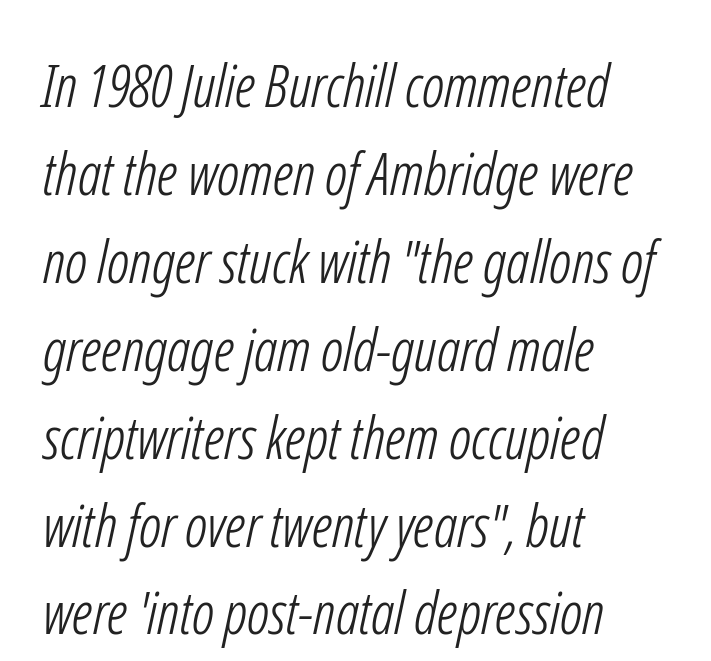
Q: Is the text bold? A: No.
Q: Is the typeface a serif or a sans-serif typeface? A: Sans-serif.
Q: Is the text underlined? A: No.
Q: How is the paragraph aligned? A: Left-aligned.
Q: Is the spacing between letters normal or unusually wide? A: Normal.
Q: Is the spacing between lines tight, normal or loose? A: Normal.
Q: Width (condensed, normal, or wide)? A: Condensed.
Q: Stroke contrast? A: Low.
Q: x-height? A: Medium.
Q: Monospaced? A: No.
